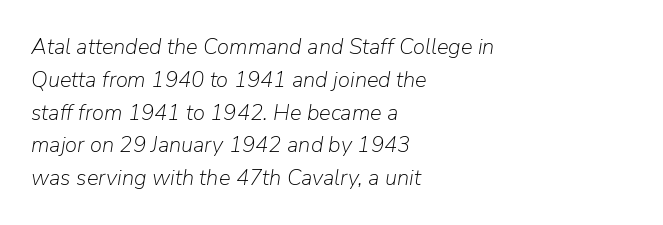
The image shows 22 px text type, italic (leaning right); set left-aligned, normal line spacing (1.49x), normal letter spacing, not underlined.
